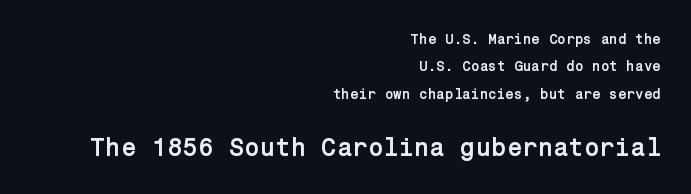
The image shows 25 px bold type, upright; set right-aligned, loose line spacing (1.96x), normal letter spacing, not underlined; the second (bottom) block is 1.79x larger.
